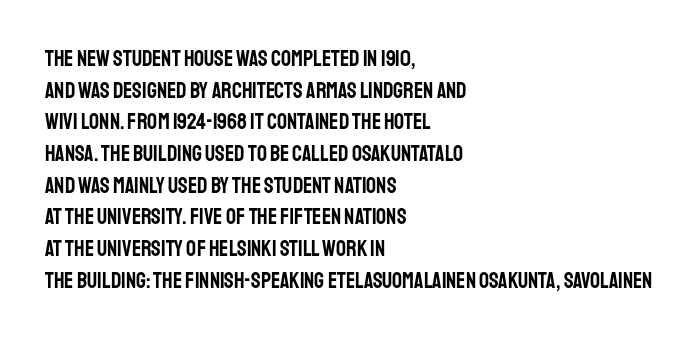
{"italic": "no", "underline": "no", "align": "left", "line_spacing": "normal", "line_spacing_ratio": 1.44, "letter_spacing": "normal", "letter_spacing_em": 0.0, "glyph_px": 22}
